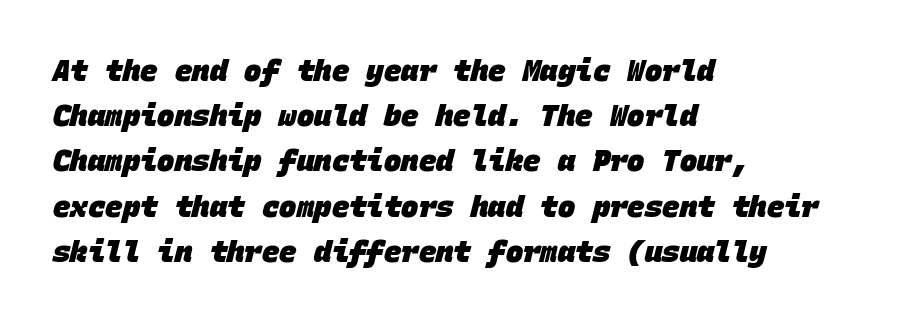
{"serif": "no", "bold": "yes", "weight": "heavy", "width": "normal", "stroke_contrast": "low", "x_height": "large", "monospaced": "yes", "underline": "no", "align": "left", "line_spacing": "normal", "line_spacing_ratio": 1.56, "letter_spacing": "normal", "letter_spacing_em": 0.0, "glyph_px": 29}
